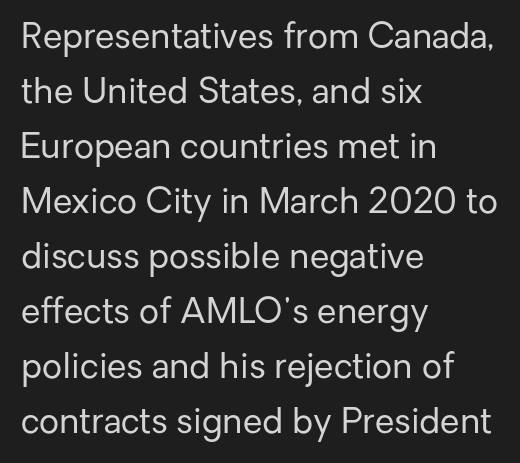
{"serif": "no", "italic": "no", "bold": "no", "weight": "regular", "width": "normal", "stroke_contrast": "low", "x_height": "medium", "monospaced": "no", "underline": "no", "align": "left", "line_spacing": "normal", "line_spacing_ratio": 1.57, "letter_spacing": "normal", "letter_spacing_em": 0.0, "glyph_px": 35}
